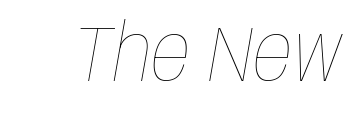
Q: Is the text bold? A: No.
Q: Is the text italic (slanted)? A: Yes, it leans right by about 10 degrees.
Q: Is the text underlined? A: No.
Q: Is the spacing between letters normal or unusually wide? A: Normal.
Q: Width (condensed, normal, or wide)? A: Condensed.
Q: Stroke contrast? A: Low.
Q: x-height? A: Large.
Q: Monospaced? A: No.
